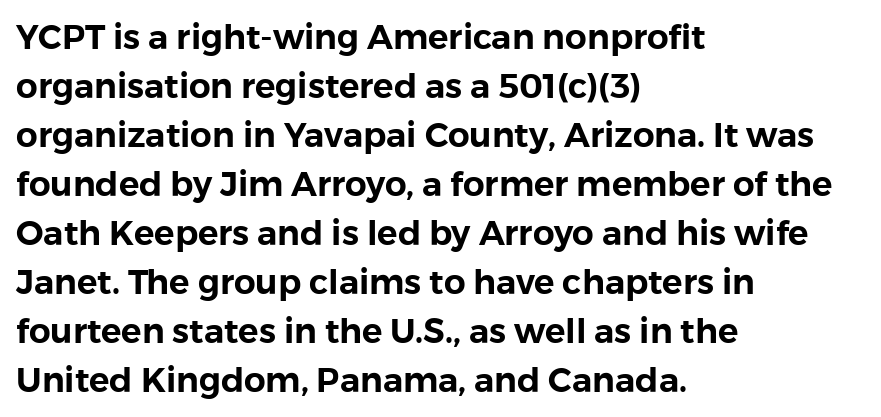
This sample has the flowing, uneven cadence of proportional lettering. Ascenders rise straight up at ninety degrees. A clean baseline with only descenders dipping below it. A normal amount of white space separates one row of letters from the next.
